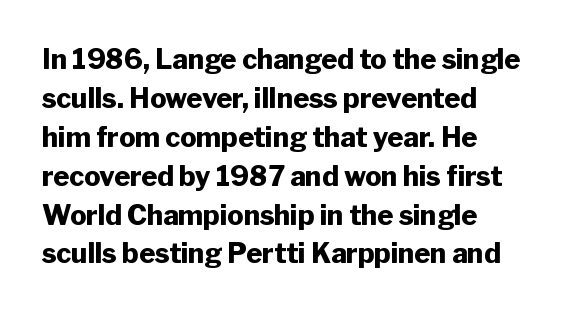
The image shows 27 px bold type, upright; set left-aligned, normal line spacing (1.44x), normal letter spacing, not underlined.
